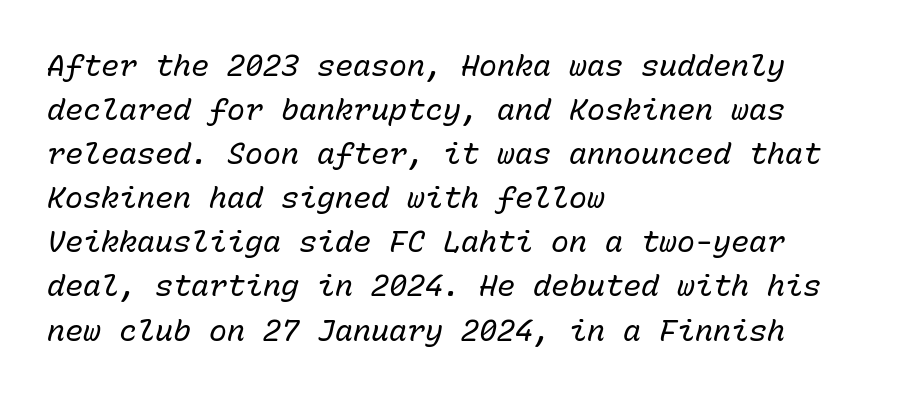
These lines are rendered in a fixed-pitch font. These glyphs show unthickened strokes, regular width or finer. Descender tails drop into unmarked territory. In terms of letterspacing, this is plain default setting.
